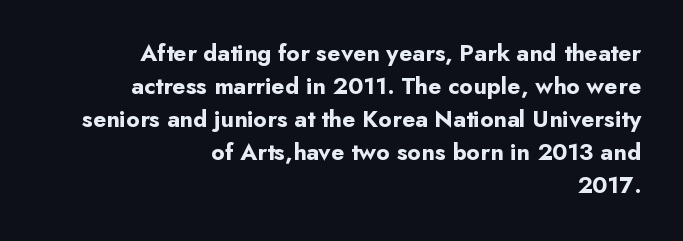
{"italic": "no", "bold": "yes", "underline": "no", "align": "right", "line_spacing": "normal", "line_spacing_ratio": 1.37, "letter_spacing": "normal", "letter_spacing_em": 0.0, "glyph_px": 24}
